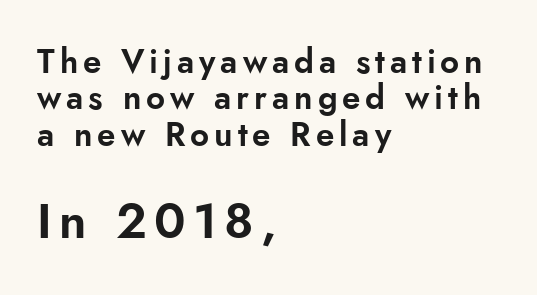
The image shows 49 px sans-serif type, upright; set left-aligned, tight line spacing (1.1x), not underlined; the second (bottom) block is 1.48x larger; low stroke contrast and a small x-height.
